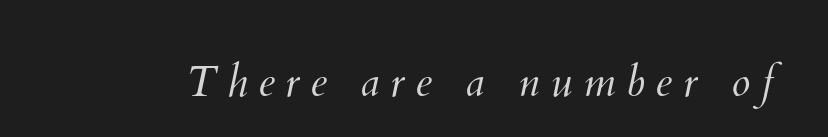
{"bold": "no", "weight": "light", "width": "normal", "stroke_contrast": "medium", "x_height": "small", "monospaced": "no", "underline": "no", "letter_spacing": "wide", "letter_spacing_em": 0.25, "glyph_px": 43}
